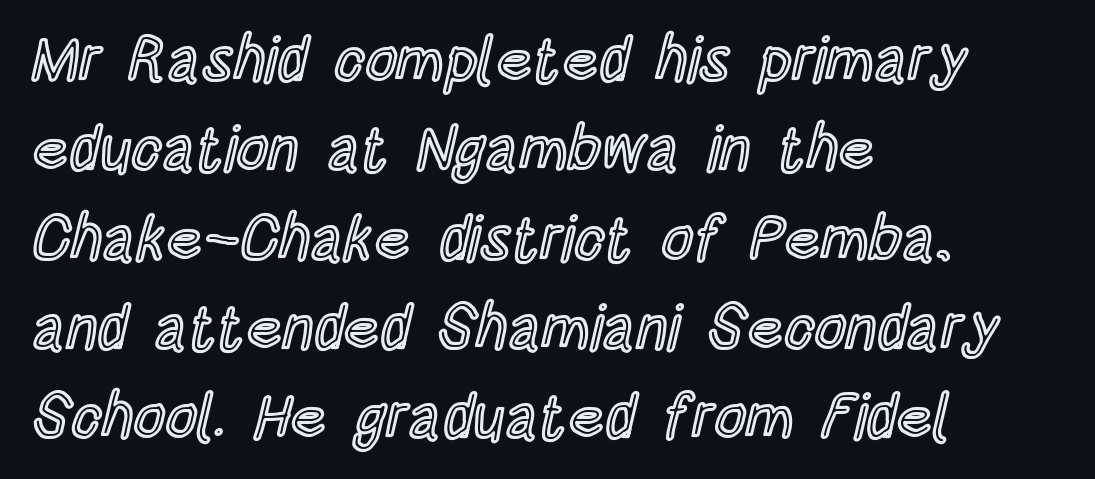
Q: Is the text italic (slanted)? A: Yes.
Q: Is the text underlined? A: No.
Q: How is the paragraph aligned? A: Left-aligned.
Q: Is the spacing between letters normal or unusually wide? A: Normal.
Q: Is the spacing between lines tight, normal or loose? A: Normal.
Q: Width (condensed, normal, or wide)? A: Condensed.
Q: x-height? A: Large.
Q: Monospaced? A: No.
